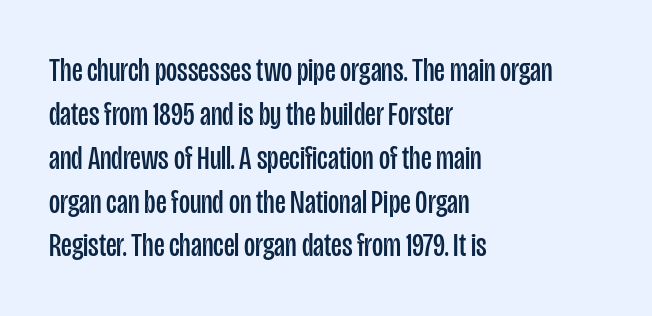
This reads as an unemphasized weight, regular at the heaviest. Underline: absent. Default kerning and tracking; the words read as compact shapes. These lines are rendered in a variable-pitch font. Line starts are locked; line ends wander.
